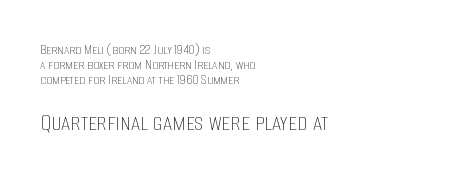
The ragged edge is on the right, which tells us the setting is flush left. The gaps between neighbouring characters are ordinary and unremarkable. The type sits square on the baseline with zero lean. Very little white space separates one row of letters from the next.
